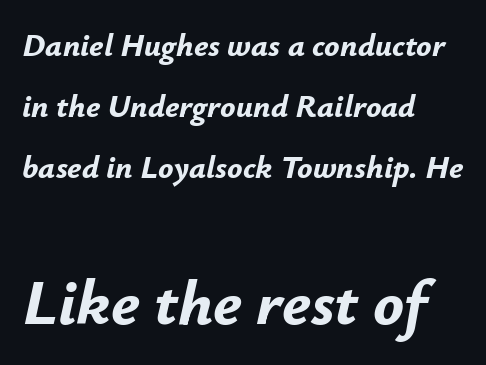
Q: Is the text bold? A: Yes.
Q: Is the text italic (slanted)? A: Yes, it leans right by about 12 degrees.
Q: Is the text underlined? A: No.
Q: How is the paragraph aligned? A: Left-aligned.
Q: Is the spacing between letters normal or unusually wide? A: Normal.
Q: Is the spacing between lines tight, normal or loose? A: Loose.
Q: Which block of text is set in a larger size, the first (top) or the second (bottom)? A: The second (bottom) one.
Q: Width (condensed, normal, or wide)? A: Normal.
Q: Stroke contrast? A: Low.
Q: x-height? A: Small.
Q: Monospaced? A: No.
